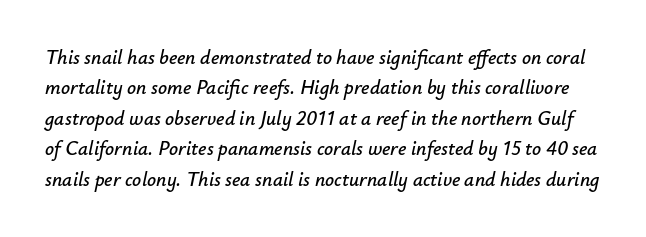
The image shows 20 px text type, italic (leaning right); set normal line spacing (1.52x), normal letter spacing, not underlined.
